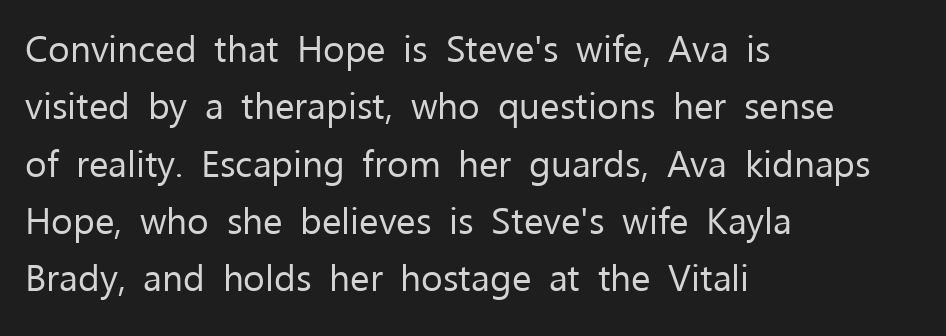
{"serif": "no", "italic": "no", "bold": "no", "weight": "regular", "width": "normal", "stroke_contrast": "low", "x_height": "medium", "monospaced": "no", "underline": "no", "align": "left", "line_spacing": "normal", "line_spacing_ratio": 1.55, "letter_spacing": "normal", "letter_spacing_em": 0.0, "glyph_px": 37}
